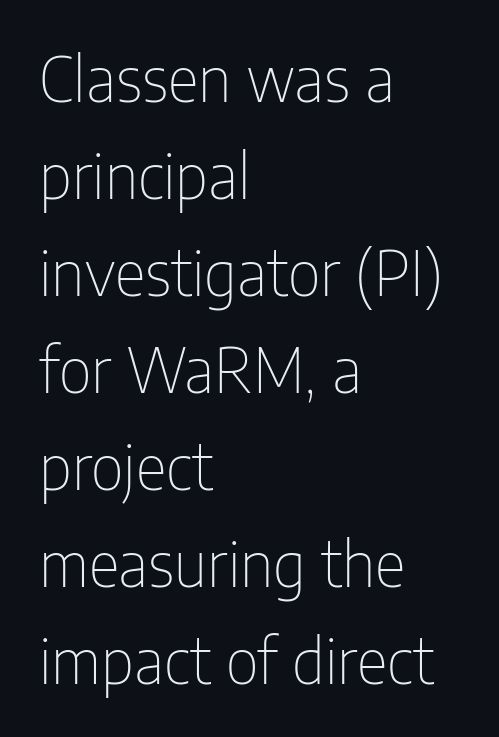
Q: Is the text bold? A: No.
Q: Is the text italic (slanted)? A: No, it is upright.
Q: Is the typeface a serif or a sans-serif typeface? A: Sans-serif.
Q: Is the text underlined? A: No.
Q: How is the paragraph aligned? A: Left-aligned.
Q: Is the spacing between letters normal or unusually wide? A: Normal.
Q: Is the spacing between lines tight, normal or loose? A: Normal.
Q: Width (condensed, normal, or wide)? A: Condensed.
Q: Stroke contrast? A: Low.
Q: x-height? A: Medium.
Q: Monospaced? A: No.
